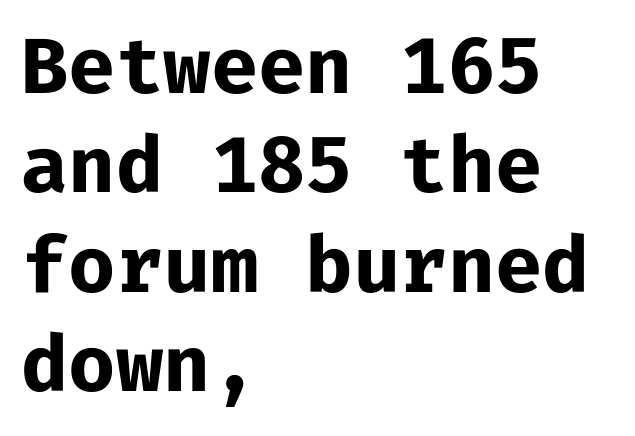
A roman cut, with each character standing at attention. The typeface chosen for these lines omits serifs. You could call the tracking neutral — neither tight nor loose. Compared with a centered layout, this one pins lines to the left instead. In terms of weight, the rendering is a true, heavy bold. Every character here occupies the same horizontal width, giving the sample a typewriter-like rhythm.
